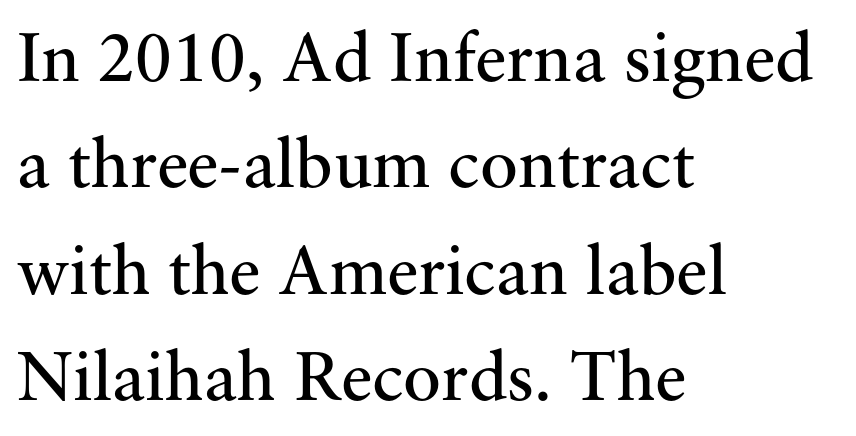
Q: Is the text bold? A: No.
Q: Is the text italic (slanted)? A: No, it is upright.
Q: Is the typeface a serif or a sans-serif typeface? A: Serif.
Q: Is the text underlined? A: No.
Q: How is the paragraph aligned? A: Left-aligned.
Q: Is the spacing between letters normal or unusually wide? A: Normal.
Q: Is the spacing between lines tight, normal or loose? A: Normal.
Q: Width (condensed, normal, or wide)? A: Normal.
Q: Stroke contrast? A: Medium.
Q: x-height? A: Small.
Q: Monospaced? A: No.
